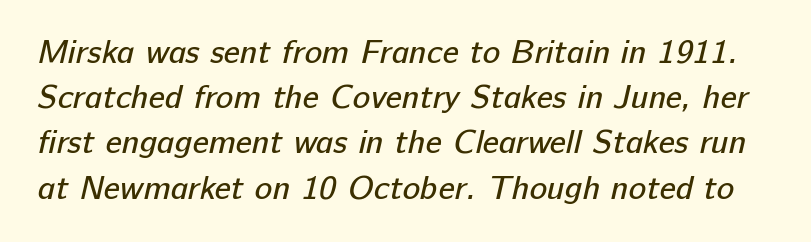
The image shows 33 px regular-weight sans-serif type; set normal line spacing (1.37x), normal letter spacing, not underlined; low stroke contrast and a medium x-height.
